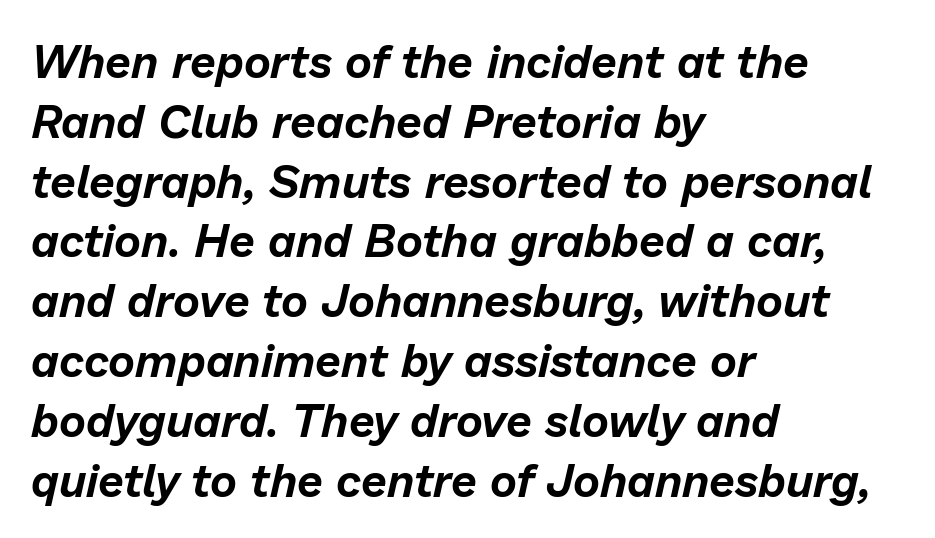
Q: Is the text italic (slanted)? A: Yes, it leans right by about 13 degrees.
Q: Is the text underlined? A: No.
Q: How is the paragraph aligned? A: Left-aligned.
Q: Is the spacing between letters normal or unusually wide? A: Normal.
Q: Is the spacing between lines tight, normal or loose? A: Normal.
Q: Width (condensed, normal, or wide)? A: Normal.
Q: Stroke contrast? A: Low.
Q: x-height? A: Medium.
Q: Monospaced? A: No.
